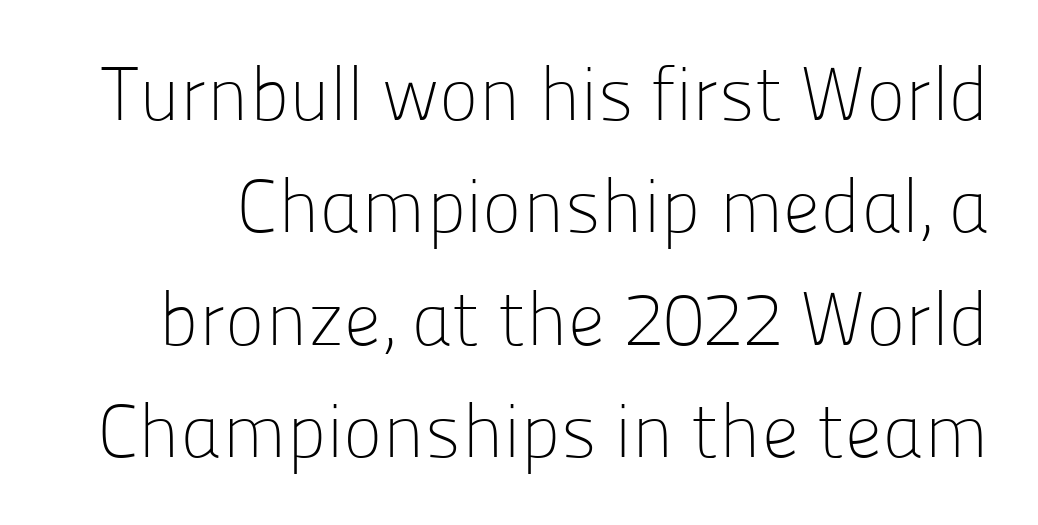
This is roman type, the default non-slanted kind. Classification — sans serif. What stands out about the letter spacing? Nothing — it is the standard amount. The words here are not underlined. Leading: standard.
